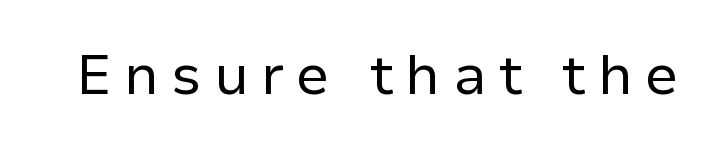
{"serif": "no", "italic": "no", "bold": "no", "weight": "regular", "width": "normal", "stroke_contrast": "low", "x_height": "medium", "monospaced": "no", "underline": "no", "letter_spacing": "wide", "letter_spacing_em": 0.22, "glyph_px": 56}
